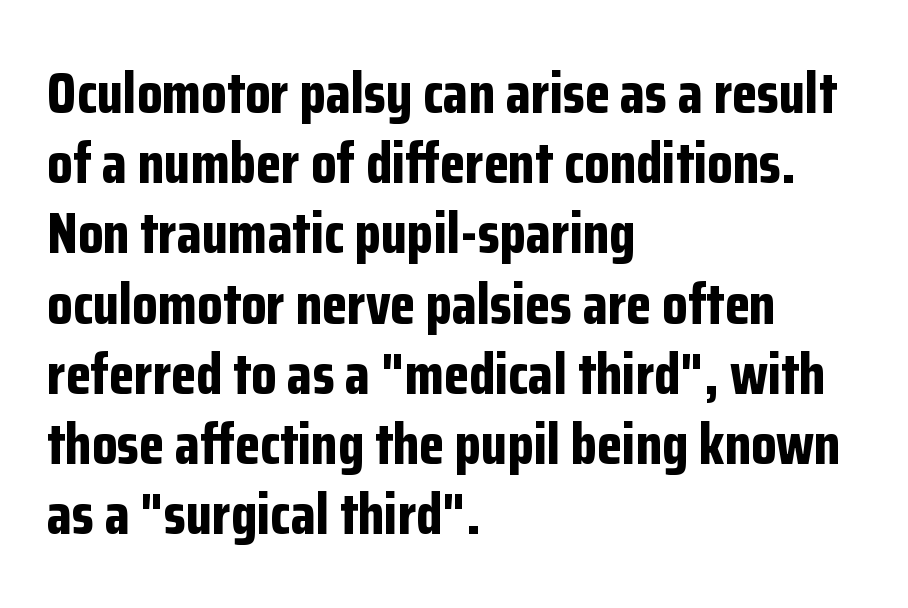
Q: Is the text bold? A: Yes.
Q: Is the text italic (slanted)? A: No, it is upright.
Q: Is the typeface a serif or a sans-serif typeface? A: Sans-serif.
Q: Is the text underlined? A: No.
Q: How is the paragraph aligned? A: Left-aligned.
Q: Is the spacing between letters normal or unusually wide? A: Normal.
Q: Width (condensed, normal, or wide)? A: Condensed.
Q: Stroke contrast? A: Low.
Q: x-height? A: Medium.
Q: Monospaced? A: No.
